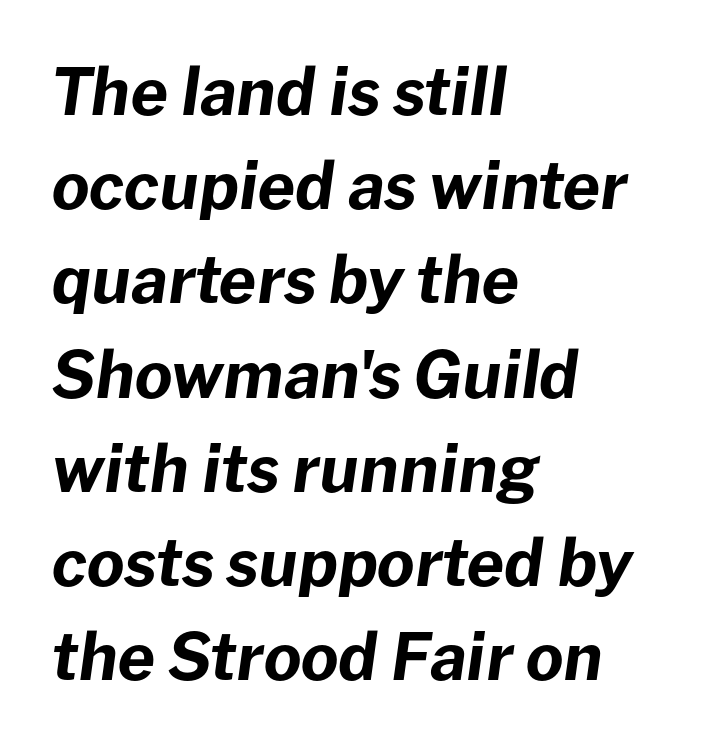
The image shows 65 px bold type, italic (leaning right); set left-aligned, normal line spacing (1.45x), normal letter spacing, not underlined; low stroke contrast and a medium x-height.
